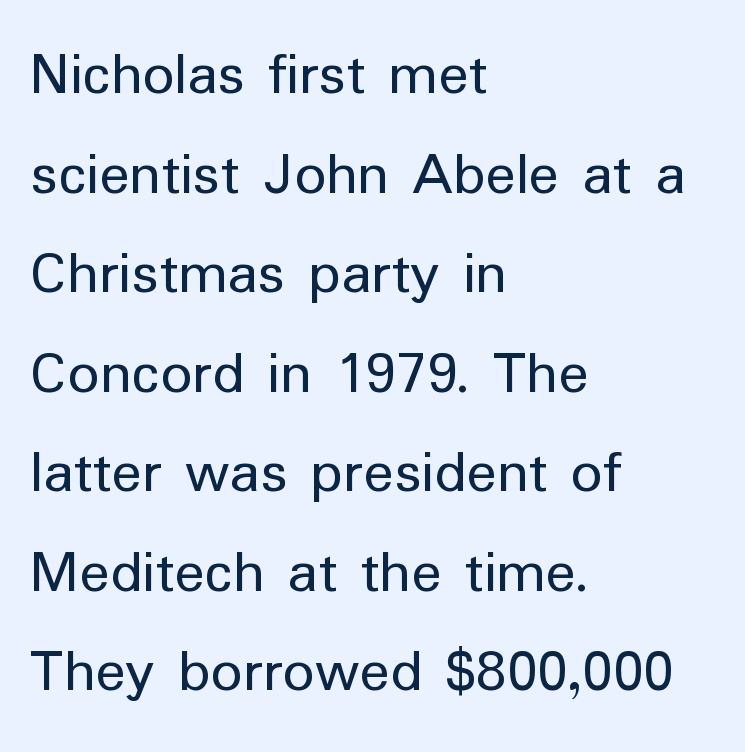
This rendering leaves character spacing at its baseline value. This sample has the flowing, uneven cadence of proportional lettering. Italic: no, the glyphs are upright roman. This sample is left-justified, so line endings fall wherever the words run out. Leading: standard. On a weight scale, this lands at 450 or below.
